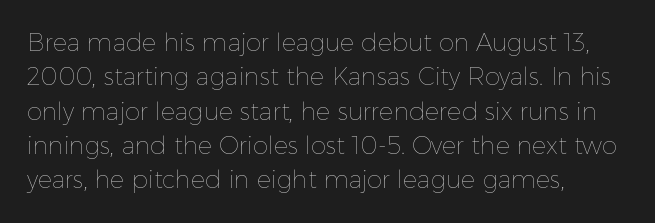
Vertical stems look standard width or narrower in stroke. Default kerning and tracking; the words read as compact shapes. These lines are set flush left with a ragged right edge. The baseline area is clear.
